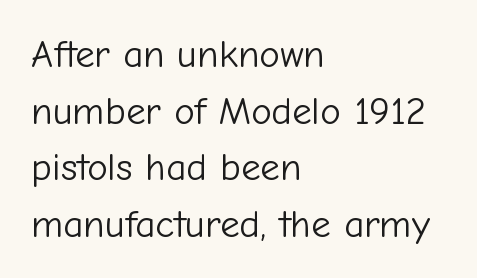
The image shows 39 px light sans-serif type, upright; set left-aligned, normal line spacing (1.45x), normal letter spacing, not underlined; low stroke contrast and a medium x-height.
